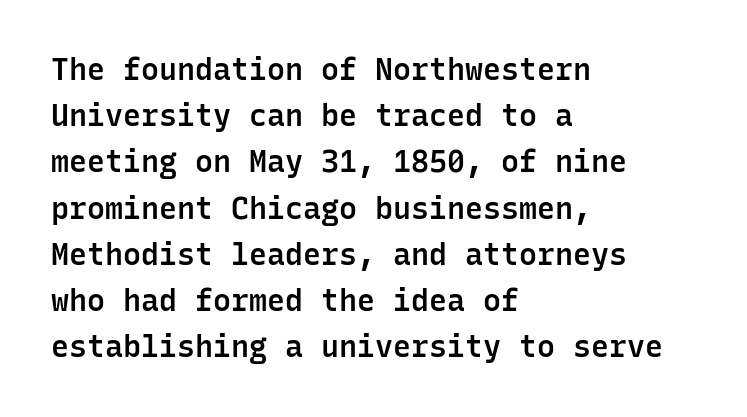
Q: Is the text bold? A: Semi-bold.
Q: Is the text italic (slanted)? A: No, it is upright.
Q: Is the typeface a serif or a sans-serif typeface? A: Sans-serif.
Q: Is the text underlined? A: No.
Q: How is the paragraph aligned? A: Left-aligned.
Q: Is the spacing between letters normal or unusually wide? A: Normal.
Q: Is the spacing between lines tight, normal or loose? A: Normal.
Q: Width (condensed, normal, or wide)? A: Normal.
Q: Stroke contrast? A: Low.
Q: x-height? A: Medium.
Q: Monospaced? A: Yes.
